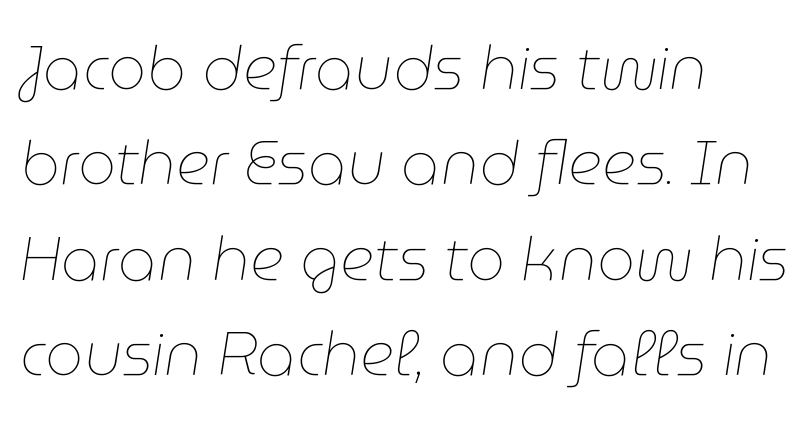
{"italic": "yes", "lean": "right", "slant_degrees": 9, "bold": "no", "weight": "thin", "width": "normal", "stroke_contrast": "low", "x_height": "medium", "monospaced": "no", "underline": "no", "align": "left", "line_spacing": "normal", "line_spacing_ratio": 1.59, "letter_spacing": "normal", "letter_spacing_em": 0.0, "glyph_px": 60}
